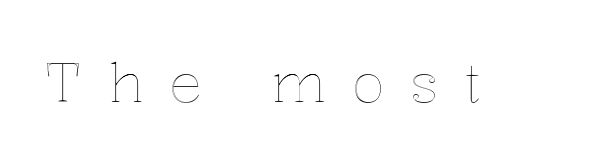
Each letter keeps its own natural width here, so spacing adapts to shape. The passage shown is not underscored anywhere. The gaps between neighbouring characters are conspicuously large. The letters stand straight up with perfectly vertical stems.
